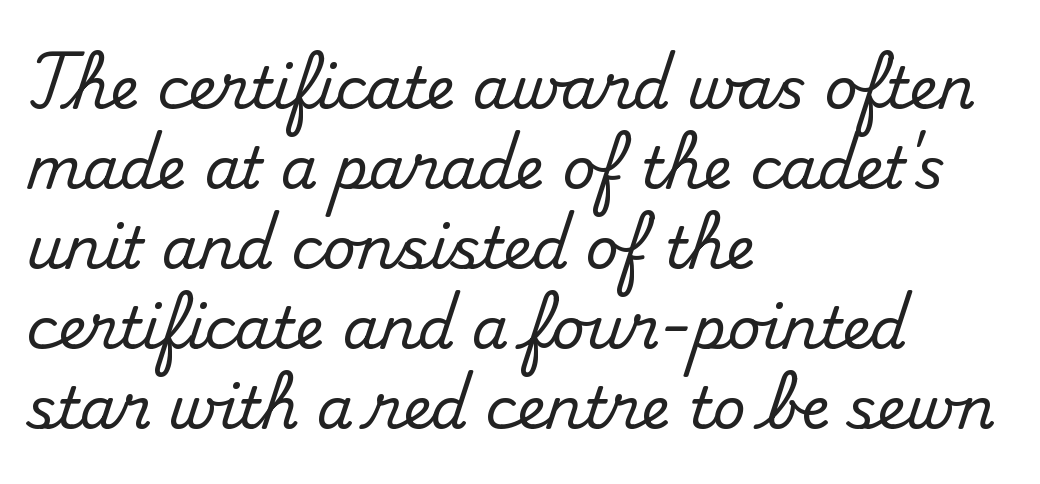
There is no visible air inserted between adjacent glyphs. A typesetter would call this proportional, since set widths differ per character. What's the leading like? Ordinary, nothing unusual. Small tapered or slab feet sit at the stroke ends, so this counts as serif.
